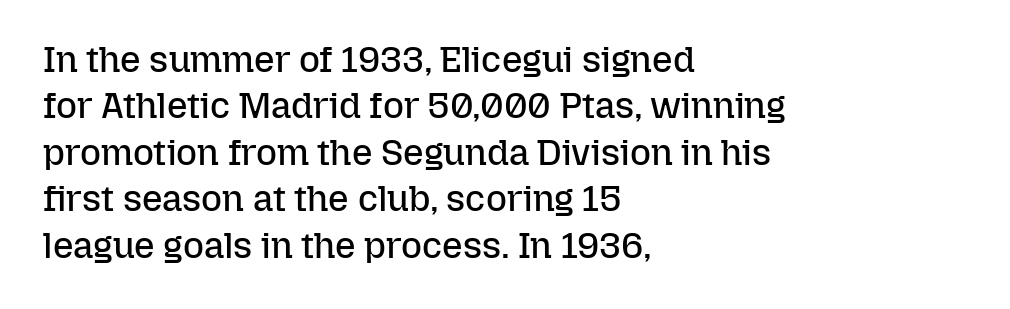
{"italic": "no", "bold": "no", "weight": "regular", "width": "normal", "stroke_contrast": "low", "x_height": "medium", "monospaced": "no", "underline": "no", "align": "left", "line_spacing": "normal", "line_spacing_ratio": 1.29, "letter_spacing": "normal", "letter_spacing_em": 0.0, "glyph_px": 36}
